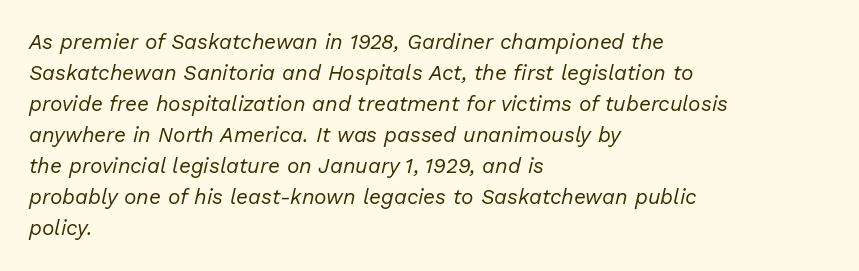
Q: Is the text bold? A: No.
Q: Is the text italic (slanted)? A: Yes, it leans right by about 13 degrees.
Q: Is the text underlined? A: No.
Q: How is the paragraph aligned? A: Left-aligned.
Q: Is the spacing between letters normal or unusually wide? A: Normal.
Q: Is the spacing between lines tight, normal or loose? A: Normal.
